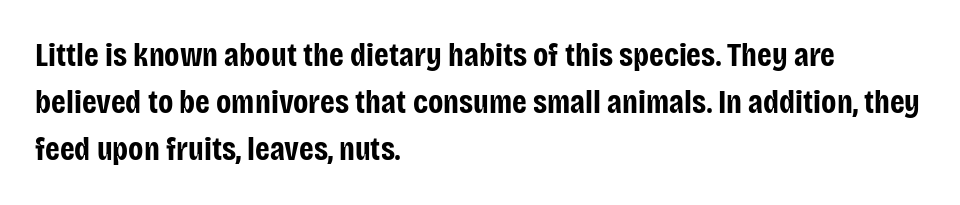
The image shows 33 px bold, condensed sans-serif type, upright; set left-aligned, normal line spacing (1.43x), normal letter spacing, not underlined; low stroke contrast and a large x-height.
